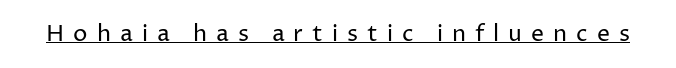
{"italic": "no", "bold": "no", "underline": "yes", "letter_spacing": "wide", "letter_spacing_em": 0.39, "glyph_px": 23}
